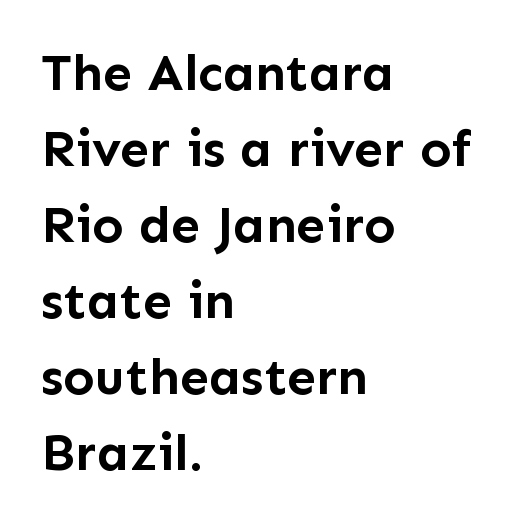
Q: Is the text bold? A: Yes.
Q: Is the text italic (slanted)? A: No, it is upright.
Q: Is the typeface a serif or a sans-serif typeface? A: Sans-serif.
Q: Is the text underlined? A: No.
Q: How is the paragraph aligned? A: Left-aligned.
Q: Is the spacing between letters normal or unusually wide? A: Normal.
Q: Is the spacing between lines tight, normal or loose? A: Normal.
Q: Width (condensed, normal, or wide)? A: Normal.
Q: Stroke contrast? A: Low.
Q: x-height? A: Medium.
Q: Monospaced? A: No.
